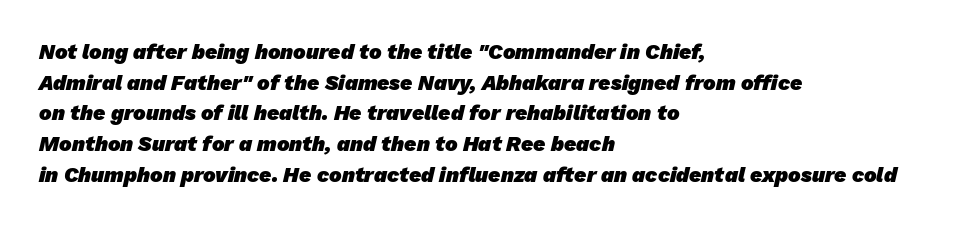
{"bold": "yes", "underline": "no", "align": "left", "line_spacing": "normal", "line_spacing_ratio": 1.46, "letter_spacing": "normal", "letter_spacing_em": 0.0, "glyph_px": 21}
